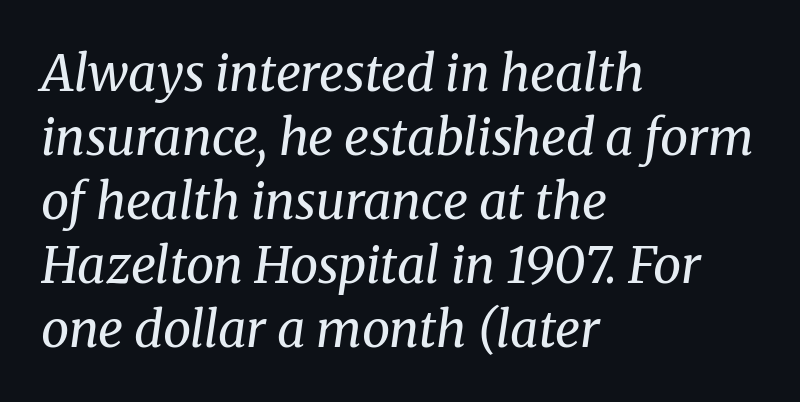
Q: Is the text bold? A: No.
Q: Is the text italic (slanted)? A: Yes, it leans right by about 8 degrees.
Q: Is the typeface a serif or a sans-serif typeface? A: Serif.
Q: Is the text underlined? A: No.
Q: How is the paragraph aligned? A: Left-aligned.
Q: Is the spacing between letters normal or unusually wide? A: Normal.
Q: Is the spacing between lines tight, normal or loose? A: Normal.
Q: Width (condensed, normal, or wide)? A: Normal.
Q: Stroke contrast? A: Medium.
Q: x-height? A: Medium.
Q: Monospaced? A: No.
